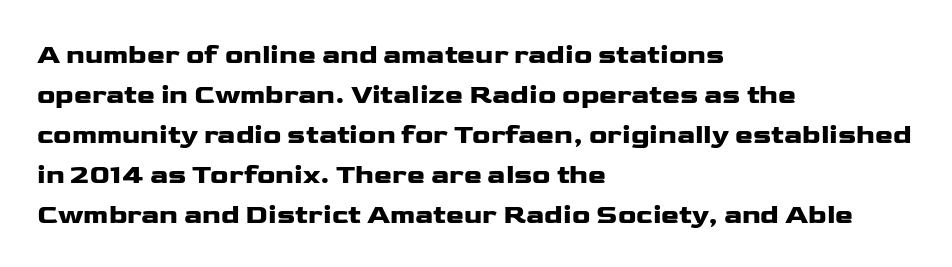
{"italic": "no", "underline": "no", "align": "left", "line_spacing": "normal", "line_spacing_ratio": 1.48, "letter_spacing": "normal", "letter_spacing_em": 0.0, "glyph_px": 27}
